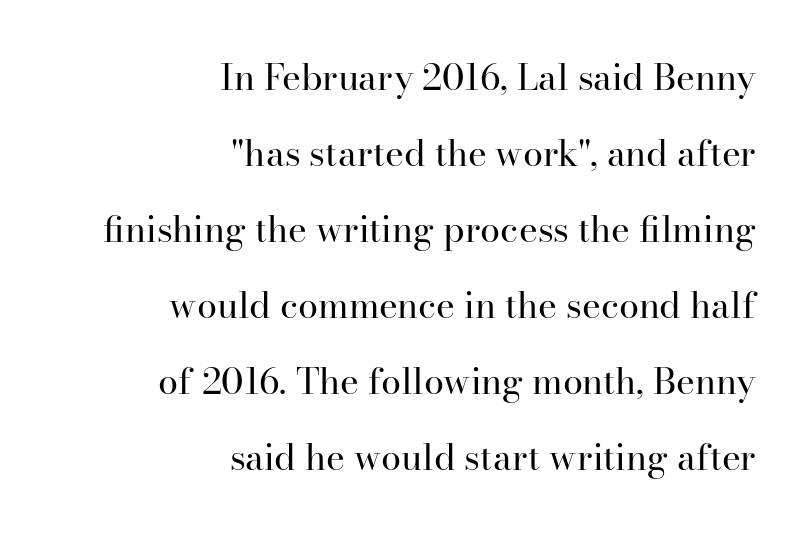
{"serif": "yes", "italic": "no", "bold": "no", "weight": "regular", "width": "normal", "stroke_contrast": "high", "x_height": "small", "monospaced": "no", "underline": "no", "align": "right", "line_spacing": "loose", "line_spacing_ratio": 2.11, "letter_spacing": "normal", "letter_spacing_em": 0.0, "glyph_px": 36}
